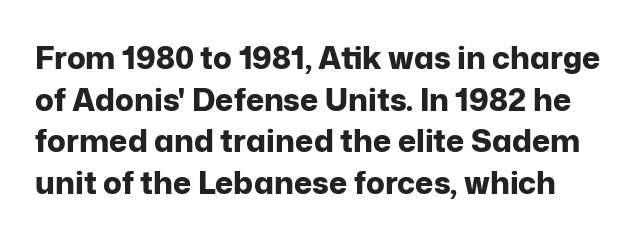
Q: Is the text bold? A: Yes.
Q: Is the text italic (slanted)? A: No, it is upright.
Q: Is the typeface a serif or a sans-serif typeface? A: Sans-serif.
Q: Is the text underlined? A: No.
Q: Is the spacing between letters normal or unusually wide? A: Normal.
Q: Is the spacing between lines tight, normal or loose? A: Normal.
Q: Width (condensed, normal, or wide)? A: Normal.
Q: Stroke contrast? A: Low.
Q: x-height? A: Medium.
Q: Monospaced? A: No.
